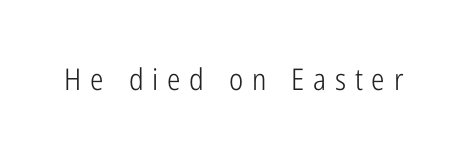
{"serif": "no", "italic": "no", "bold": "no", "weight": "light", "width": "condensed", "stroke_contrast": "low", "x_height": "medium", "monospaced": "no", "underline": "no", "letter_spacing": "wide", "letter_spacing_em": 0.29, "glyph_px": 30}
